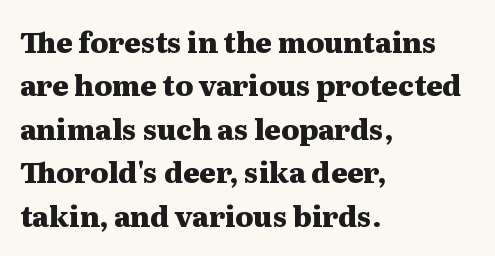
Nope, not italic — everything's standing straight. If you drew a ruler down the left edge, every line would touch it. Glyph-to-glyph distance matches everyday printed text. A bare baseline throughout the passage.
